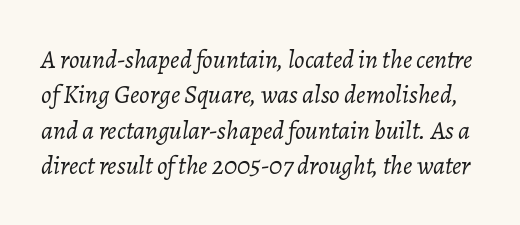
The image shows 26 px text type, italic (leaning right); set normal line spacing (1.36x), normal letter spacing, not underlined.
